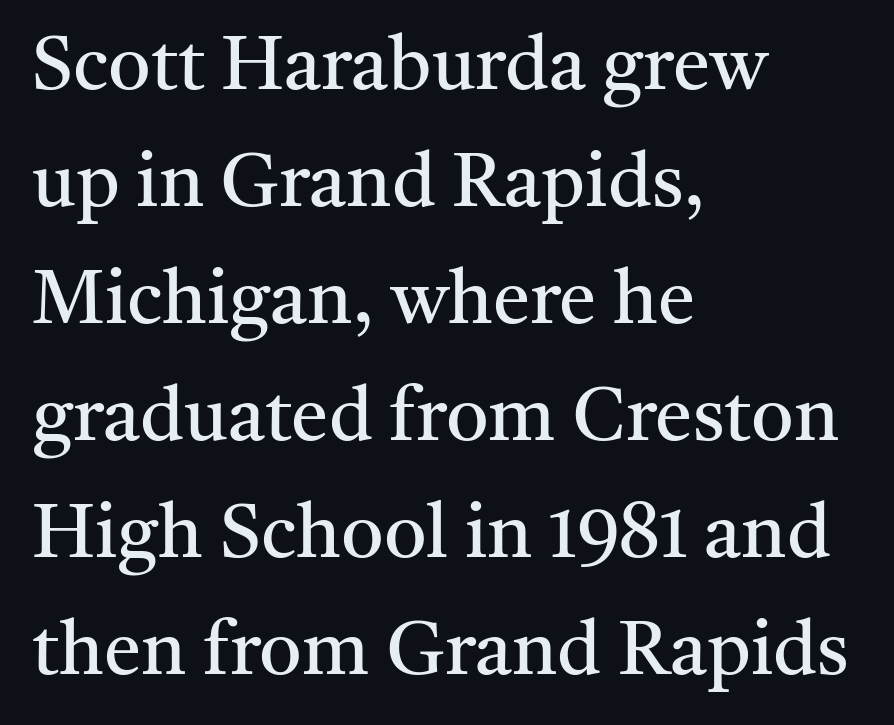
A serif font was chosen for this passage. Notice how the passage keeps a crisp vertical edge on the left only. Words float on clear page, feet unadorned. Vertical stems look standard width or narrower in stroke. Look at the tracking — it's just the regular setting, nothing added.
